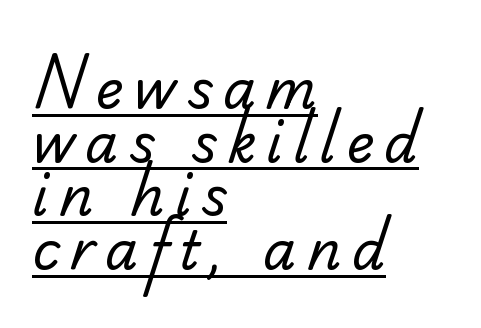
{"serif": "yes", "bold": "no", "weight": "regular", "width": "normal", "stroke_contrast": "low", "x_height": "small", "monospaced": "no", "underline": "yes", "align": "left", "line_spacing": "tight", "line_spacing_ratio": 1.01, "letter_spacing": "wide", "letter_spacing_em": 0.2, "glyph_px": 53}
